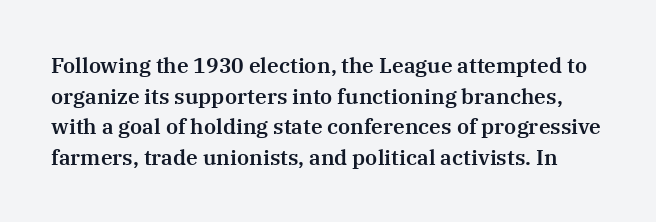
The rendering keeps characters at their native spacing. Posture: upright roman. Any mark beneath the type? The region is blank. Honestly, the row spacing looks completely unremarkable.
